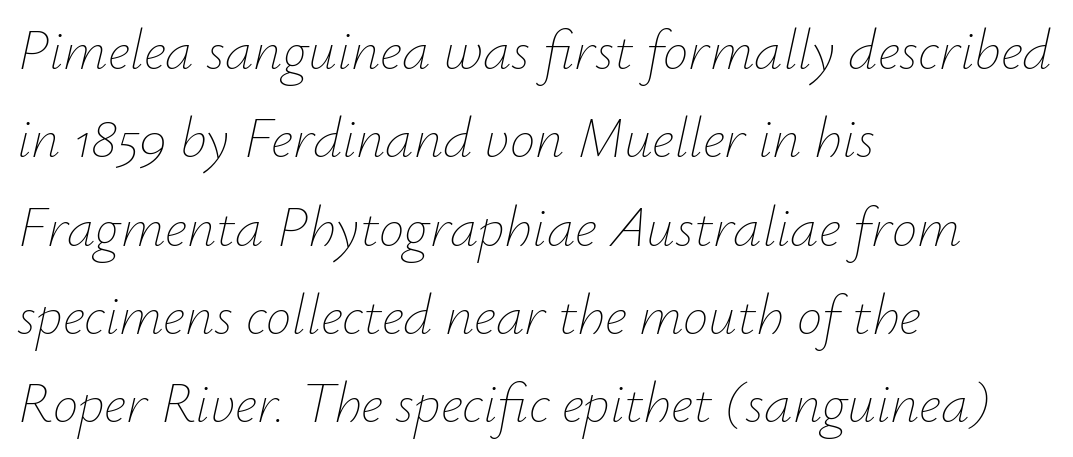
{"italic": "yes", "lean": "right", "slant_degrees": 12, "bold": "no", "weight": "thin", "width": "normal", "stroke_contrast": "low", "x_height": "small", "monospaced": "no", "underline": "no", "align": "left", "line_spacing": "normal", "line_spacing_ratio": 1.55, "letter_spacing": "normal", "letter_spacing_em": 0.0, "glyph_px": 57}
